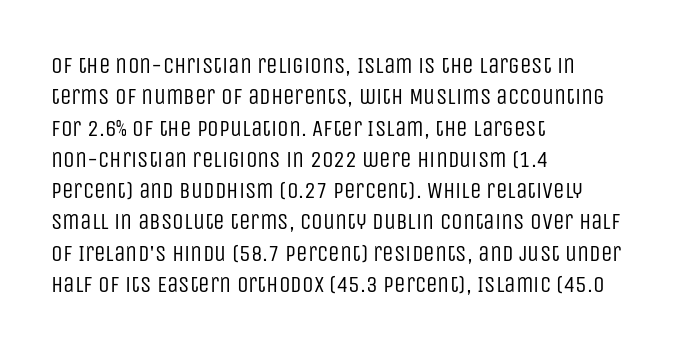
{"italic": "no", "bold": "no", "underline": "no", "align": "left", "line_spacing": "normal", "line_spacing_ratio": 1.36, "letter_spacing": "normal", "letter_spacing_em": 0.0, "glyph_px": 23}
